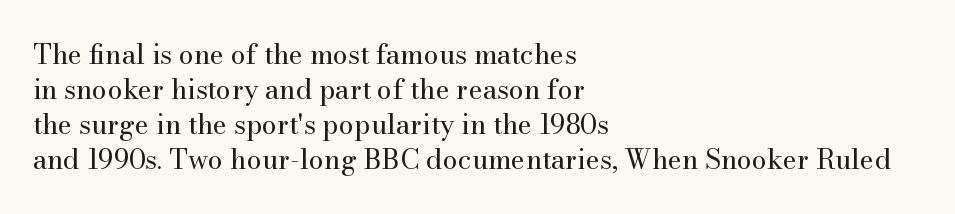
The image shows 27 px text type, upright; set left-aligned, normal line spacing (1.3x), normal letter spacing, not underlined.
